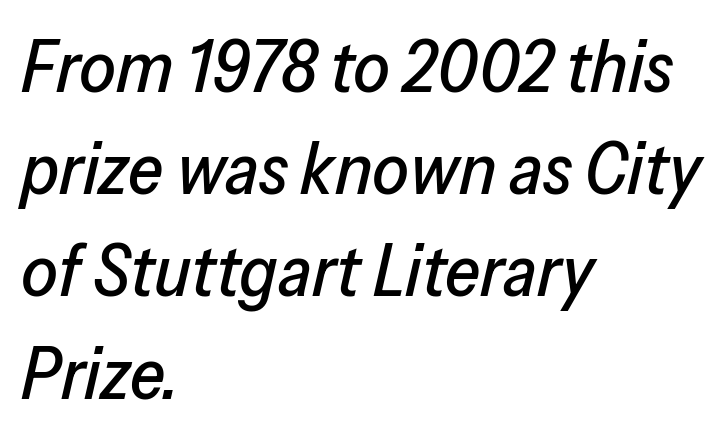
The image shows 72 px text type, italic (leaning right); set left-aligned, normal line spacing (1.42x), normal letter spacing, not underlined; low stroke contrast and a medium x-height.
